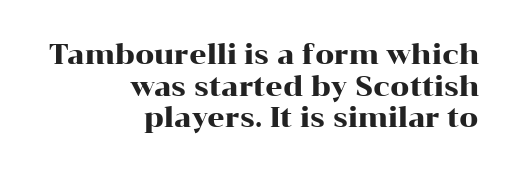
Letters rest on an invisible, unmarked baseline. Letter spacing: default. The lettering stays uniformly vertical, giving the passage a roman look. The rendering anchors every line to the right-hand side.
